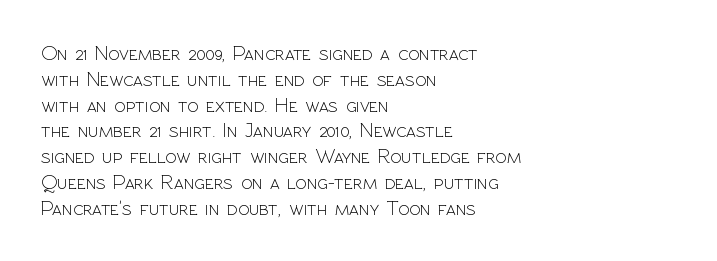
{"italic": "no", "bold": "no", "underline": "no", "align": "left", "line_spacing_ratio": 1.23, "letter_spacing": "normal", "letter_spacing_em": 0.0, "glyph_px": 21}
